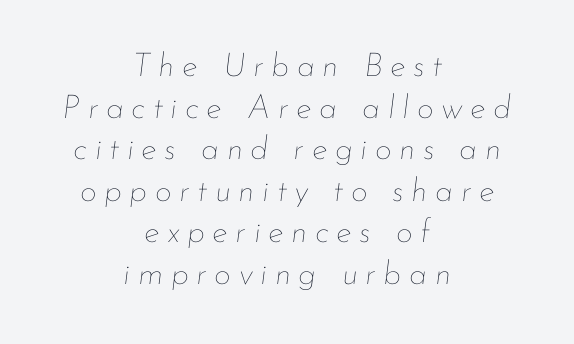
The image shows 33 px thin type, italic (leaning right); set centered, normal line spacing (1.26x), unusually wide letter spacing (+0.23 em), not underlined; low stroke contrast and a small x-height.
